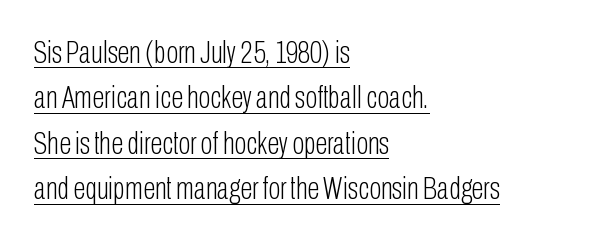
The image shows 32 px light, condensed sans-serif type, upright; set left-aligned, normal line spacing (1.42x), normal letter spacing, underlined; low stroke contrast and a medium x-height.
